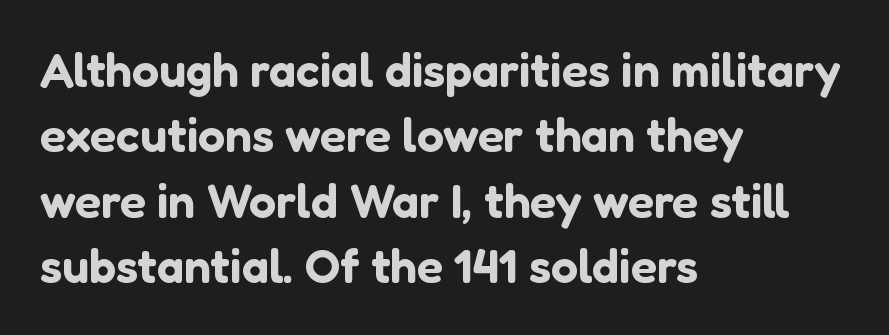
The image shows 48 px sans-serif type, upright; set left-aligned, normal line spacing (1.36x), normal letter spacing, not underlined; low stroke contrast and a medium x-height.
